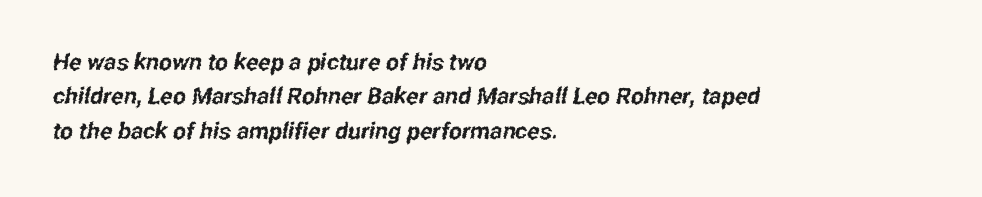
Q: Is the text underlined? A: No.
Q: How is the paragraph aligned? A: Left-aligned.
Q: Is the spacing between letters normal or unusually wide? A: Normal.
Q: Is the spacing between lines tight, normal or loose? A: Normal.
